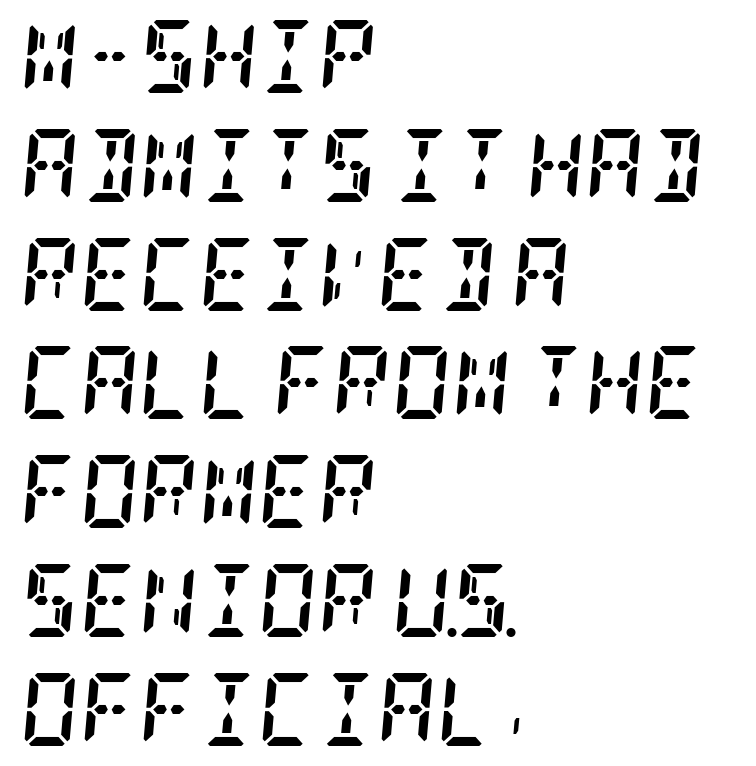
Q: Is the text bold? A: Yes.
Q: Is the text italic (slanted)? A: Yes, it leans right by about 5 degrees.
Q: Is the typeface a serif or a sans-serif typeface? A: Serif.
Q: Is the text underlined? A: No.
Q: How is the paragraph aligned? A: Left-aligned.
Q: Is the spacing between letters normal or unusually wide? A: Normal.
Q: Is the spacing between lines tight, normal or loose? A: Normal.
Q: Width (condensed, normal, or wide)? A: Condensed.
Q: Stroke contrast? A: Low.
Q: x-height? A: Large.
